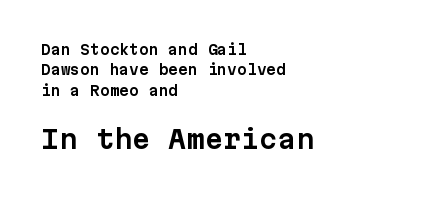
The image shows 26 px text type, upright; set left-aligned, normal line spacing (1.46x), normal letter spacing, not underlined; the second (bottom) block is 1.86x larger.
